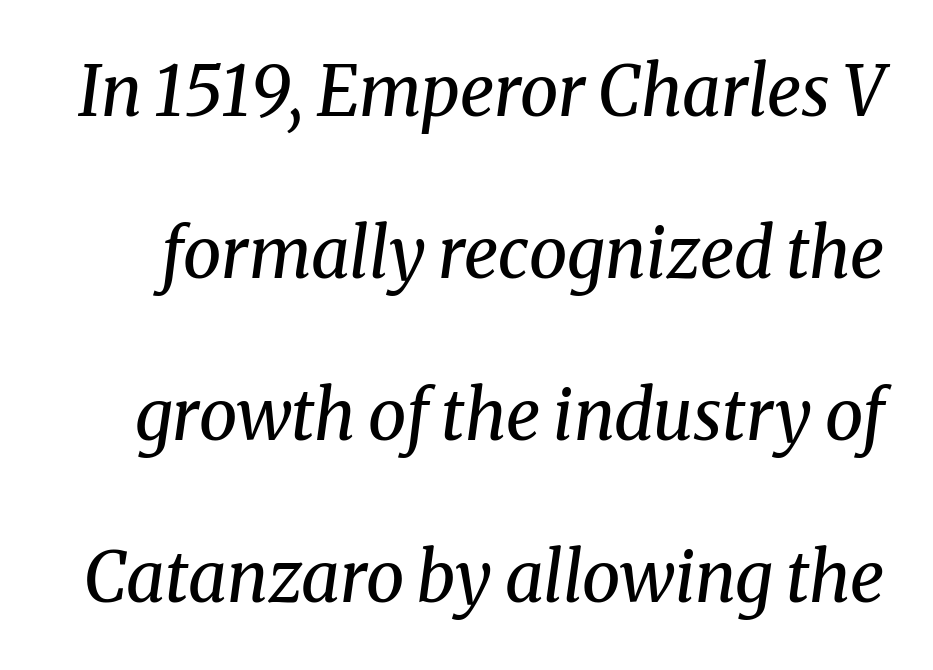
The image shows 69 px regular-weight serif type, italic (leaning right); set loose line spacing (2.35x), normal letter spacing, not underlined; medium stroke contrast and a medium x-height.
